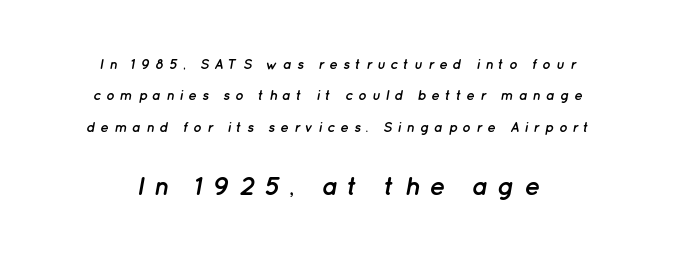
{"italic": "yes", "lean": "right", "slant_degrees": 12, "bold": "yes", "underline": "no", "align": "center", "line_spacing": "loose", "line_spacing_ratio": 2.24, "letter_spacing": "wide", "letter_spacing_em": 0.36, "larger_block": "second", "size_ratio": 1.86, "glyph_px": 26}
